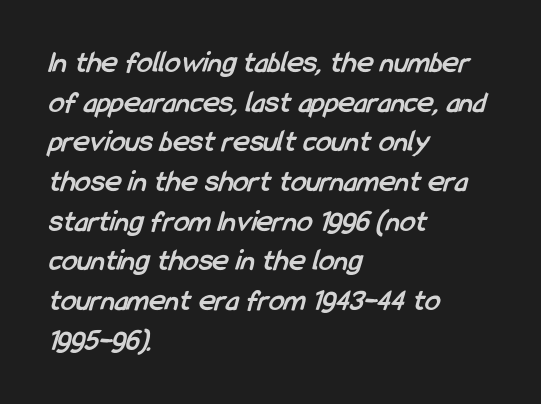
The designer left line spacing at the default. Here the designer chose a conventional face with non-uniform glyph widths. The passage is arranged the way most books set body copy — flush left. The area under the type is left untouched.
